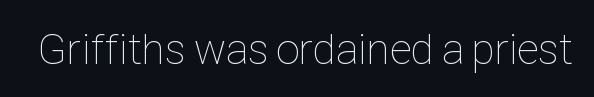
The image shows 44 px thin, condensed type, upright; set normal letter spacing, not underlined; low stroke contrast and a medium x-height.
